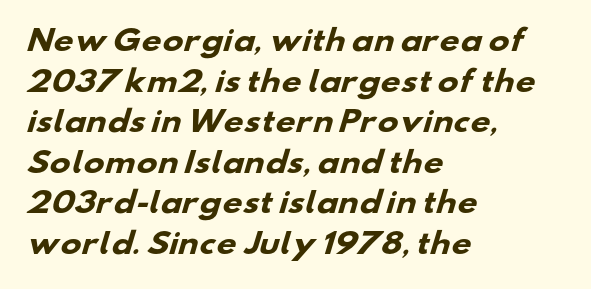
The image shows 28 px heavy, wide sans-serif type; set left-aligned, normal line spacing (1.45x), normal letter spacing, not underlined; low stroke contrast and a small x-height.
